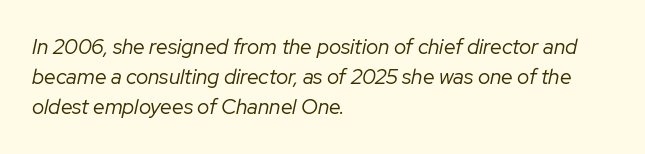
The whole block is typeset with a tilt. Each stroke keeps to a modest, everyday thickness or less. Characters follow at the spacing the type designer built in. This sample keeps an unexceptional amount of space between lines. Beneath every word, the page is bare.
